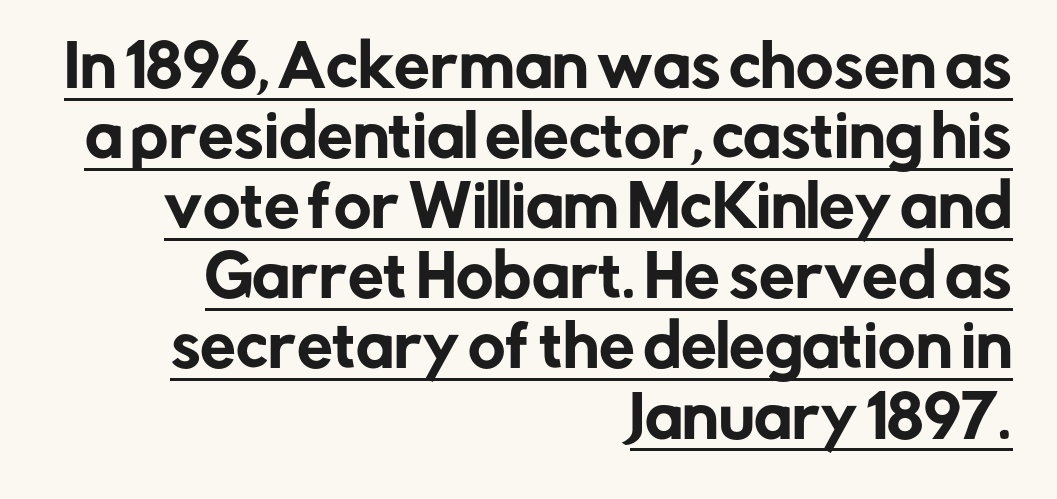
Inter-character spacing is left at the font's built-in metrics. The font family rendered here belongs to the sans-serif group. Italic? Not at all — the glyphs are vertical. Looks like someone drew a line under every word here.
